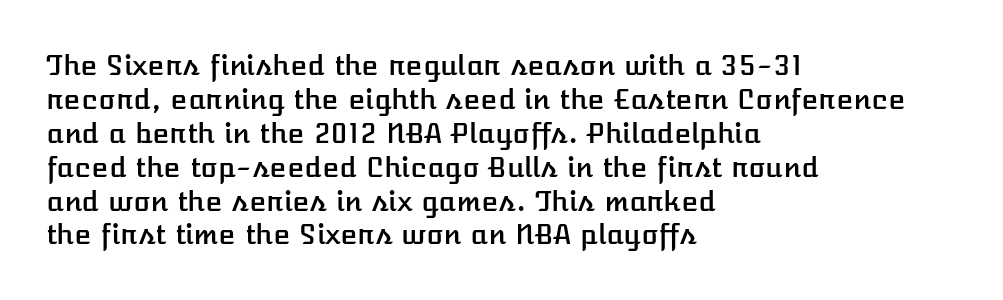
Q: Is the text italic (slanted)? A: No, it is upright.
Q: Is the text underlined? A: No.
Q: How is the paragraph aligned? A: Left-aligned.
Q: Is the spacing between letters normal or unusually wide? A: Normal.
Q: Width (condensed, normal, or wide)? A: Normal.
Q: Stroke contrast? A: Low.
Q: x-height? A: Medium.
Q: Monospaced? A: No.
